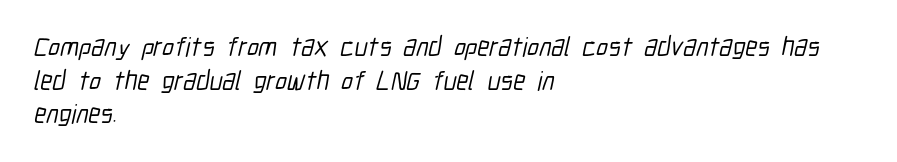
The image shows 27 px text type; set left-aligned, normal line spacing (1.25x), normal letter spacing, not underlined.
